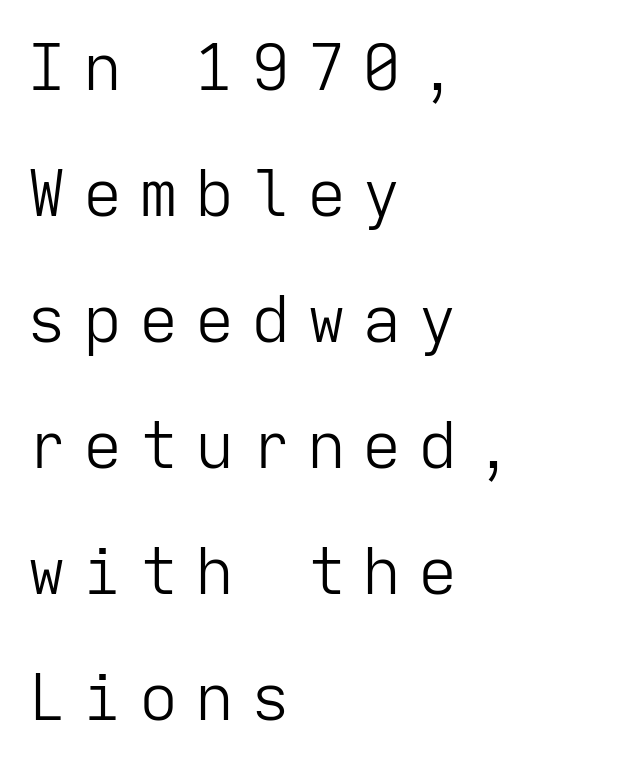
{"serif": "no", "italic": "no", "bold": "no", "weight": "light", "width": "normal", "stroke_contrast": "low", "x_height": "medium", "monospaced": "yes", "underline": "no", "align": "left", "line_spacing": "loose", "line_spacing_ratio": 1.94, "letter_spacing": "wide", "letter_spacing_em": 0.26, "glyph_px": 65}
